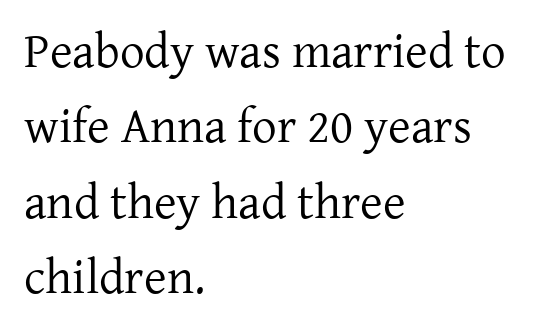
{"serif": "yes", "italic": "no", "bold": "no", "weight": "regular", "width": "normal", "stroke_contrast": "low", "x_height": "medium", "monospaced": "no", "underline": "no", "align": "left", "line_spacing": "normal", "line_spacing_ratio": 1.54, "letter_spacing": "normal", "letter_spacing_em": 0.0, "glyph_px": 49}
